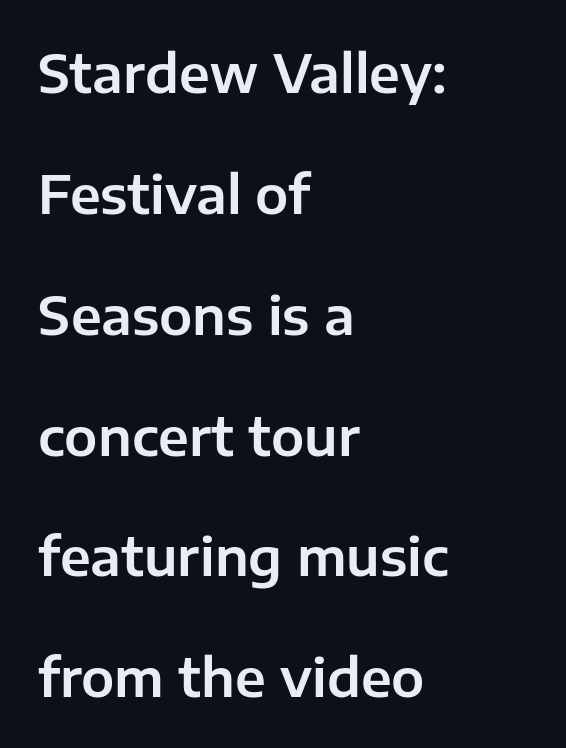
The image shows 53 px sans-serif type, upright; set left-aligned, loose line spacing (2.28x), normal letter spacing, not underlined; low stroke contrast and a medium x-height.
